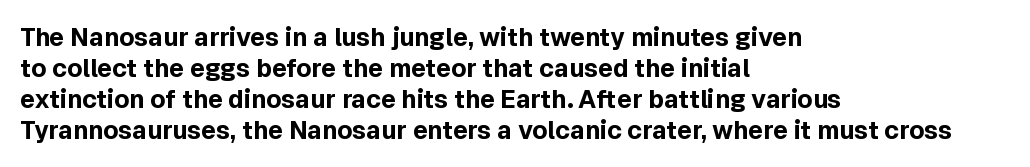
Q: Is the text bold? A: Yes.
Q: Is the text italic (slanted)? A: No, it is upright.
Q: Is the text underlined? A: No.
Q: How is the paragraph aligned? A: Left-aligned.
Q: Is the spacing between letters normal or unusually wide? A: Normal.
